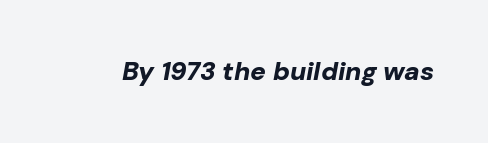
The image shows 26 px bold type, italic (leaning right); set normal letter spacing, not underlined.
